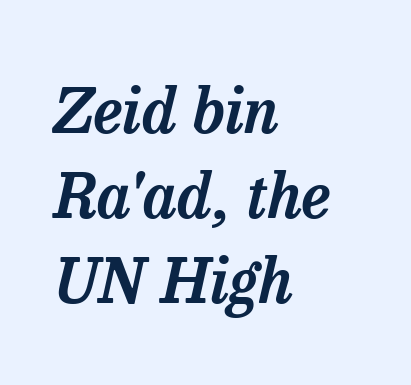
The space between consecutive lines is moderate. Caption: standard tracking, unaltered. Rule under the text: the space is simply empty. One-word summary of the alignment: left. The characters display serif detailing at their extremities. Is the type slanted? Yes — the strokes lean at a clear angle.
